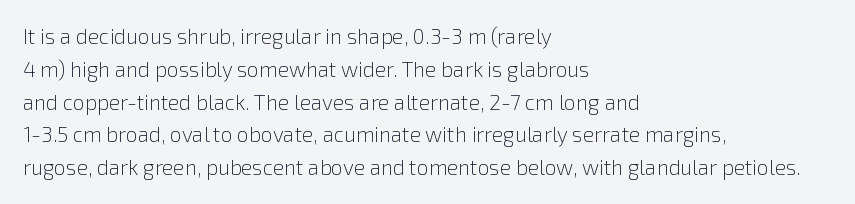
The image shows 21 px text type, upright; set left-aligned, normal line spacing (1.56x), normal letter spacing, not underlined.
